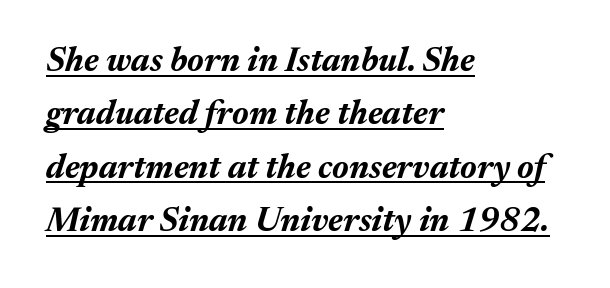
The image shows 34 px bold type, italic (leaning right); set left-aligned, normal line spacing (1.57x), normal letter spacing, underlined; medium stroke contrast and a medium x-height.
